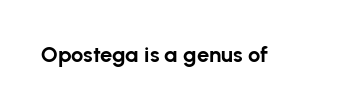
The image shows 22 px bold type, upright; set normal letter spacing, not underlined.
